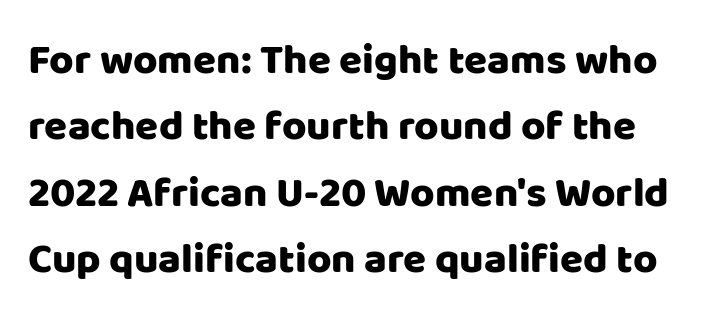
{"serif": "no", "italic": "no", "width": "normal", "stroke_contrast": "low", "x_height": "large", "monospaced": "no", "underline": "no", "line_spacing": "normal", "line_spacing_ratio": 1.58, "letter_spacing": "normal", "letter_spacing_em": 0.0, "glyph_px": 42}
